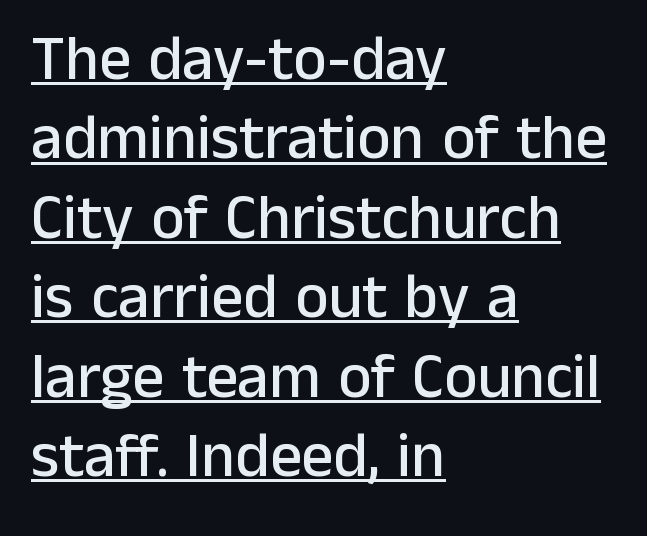
A rule runs beneath these lines of type. The passage shown is typed in a proportional face where columns would drift. The compositor pushed each line to the left boundary. The rendering shows plain stroke endings on the letterforms — a sans-serif design.
